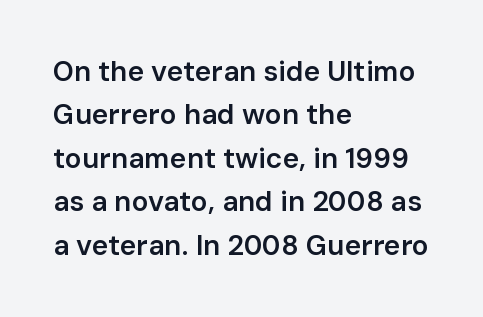
The image shows 28 px semibold sans-serif type, upright; set left-aligned, normal line spacing (1.55x), normal letter spacing, not underlined; low stroke contrast and a medium x-height.
